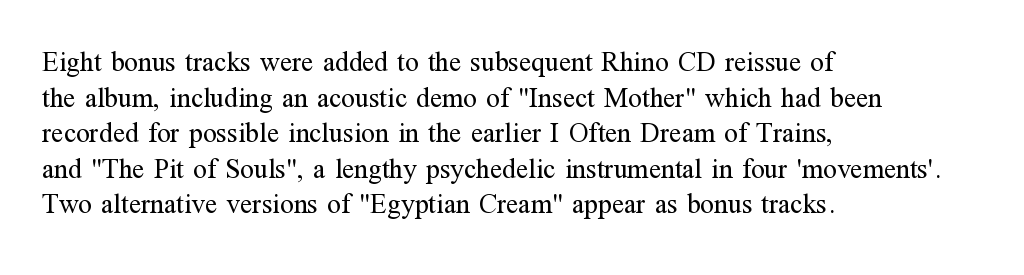
The image shows 28 px regular-weight serif type, upright; set left-aligned, normal line spacing (1.27x), normal letter spacing, not underlined; medium stroke contrast and a medium x-height.
